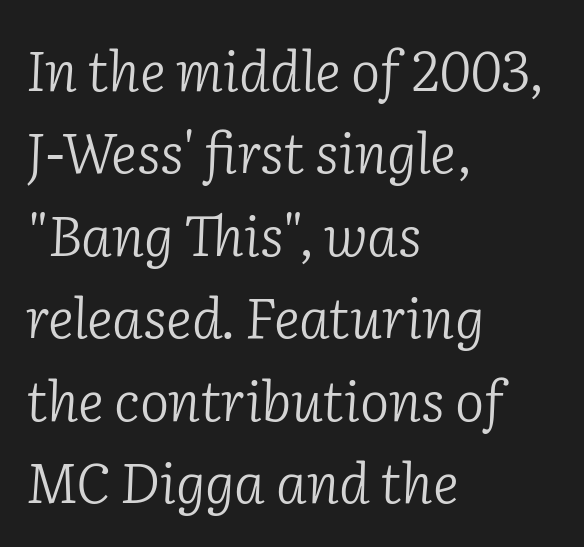
{"serif": "yes", "italic": "yes", "lean": "right", "slant_degrees": 2, "bold": "no", "weight": "light", "width": "normal", "stroke_contrast": "low", "x_height": "medium", "monospaced": "no", "underline": "no", "align": "left", "line_spacing": "normal", "line_spacing_ratio": 1.5, "letter_spacing": "normal", "letter_spacing_em": 0.0, "glyph_px": 55}
